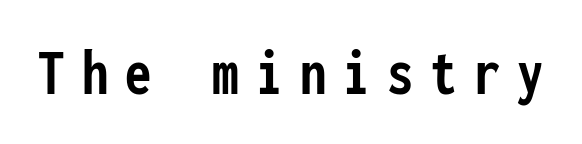
The image shows 66 px semibold, condensed sans-serif type, upright, monospaced; set unusually wide letter spacing (+0.26 em), not underlined; low stroke contrast and a medium x-height.
